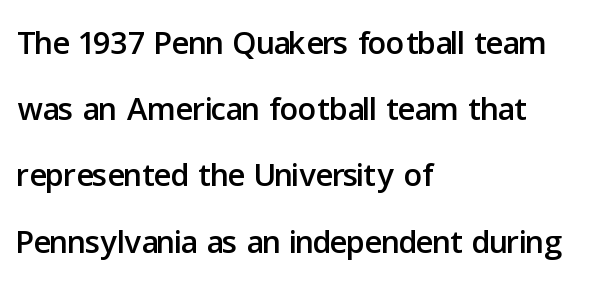
Has an underline been added? It has not. These lines were composed using upright roman letters. A typesetter would call this proportional, since set widths differ per character. This sample is left-justified, so line endings fall wherever the words run out. The rendering shows plain stroke endings on the letterforms — a sans-serif design. These lines keep a tight, regular rhythm from letter to letter.
